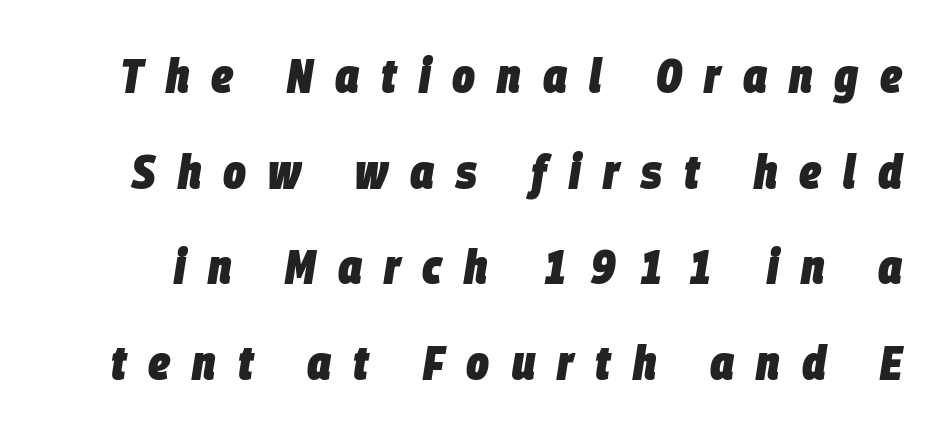
Q: Is the text bold? A: Yes.
Q: Is the text italic (slanted)? A: Yes, it leans right by about 9 degrees.
Q: Is the text underlined? A: No.
Q: Is the spacing between letters normal or unusually wide? A: Unusually wide.
Q: Is the spacing between lines tight, normal or loose? A: Loose.
Q: Width (condensed, normal, or wide)? A: Condensed.
Q: Stroke contrast? A: Low.
Q: x-height? A: Large.
Q: Monospaced? A: No.
